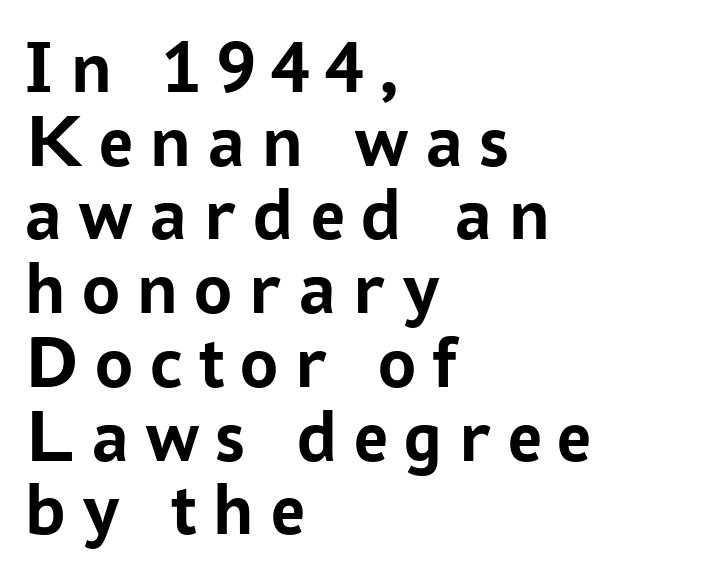
{"serif": "no", "italic": "no", "bold": "yes", "weight": "semibold", "width": "normal", "stroke_contrast": "low", "x_height": "medium", "monospaced": "no", "underline": "no", "align": "left", "line_spacing": "tight", "line_spacing_ratio": 0.97, "letter_spacing": "wide", "letter_spacing_em": 0.21, "glyph_px": 76}
